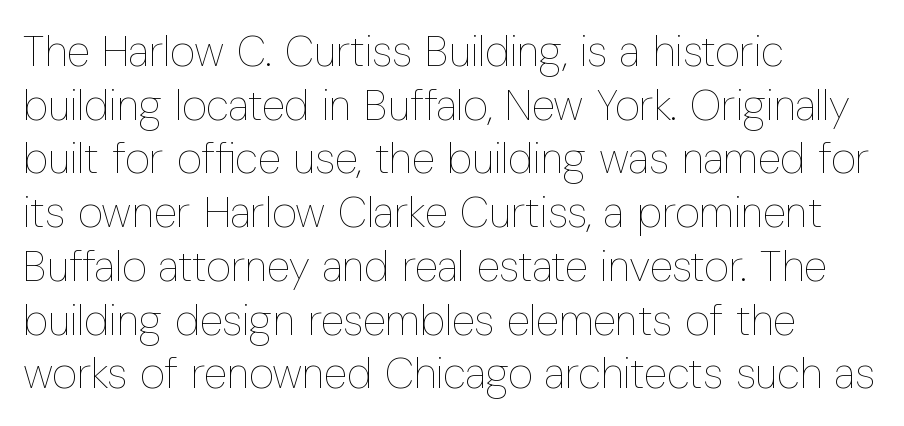
The image shows 43 px thin, condensed type, upright; set left-aligned, normal line spacing (1.25x), normal letter spacing, not underlined; low stroke contrast and a medium x-height.
